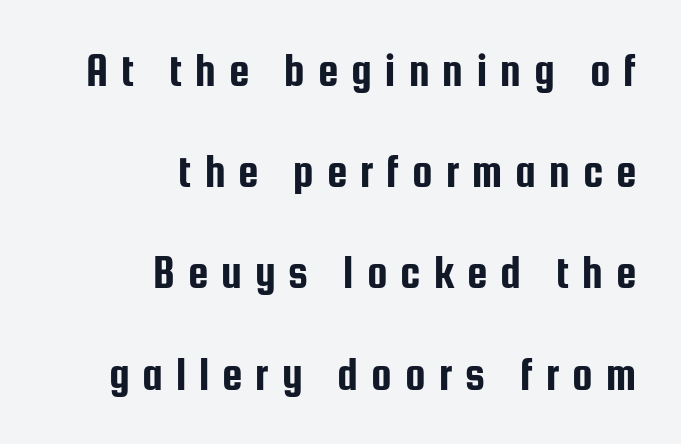
Q: Is the text italic (slanted)? A: No, it is upright.
Q: Is the typeface a serif or a sans-serif typeface? A: Sans-serif.
Q: Is the text underlined? A: No.
Q: How is the paragraph aligned? A: Right-aligned.
Q: Is the spacing between letters normal or unusually wide? A: Unusually wide.
Q: Is the spacing between lines tight, normal or loose? A: Loose.
Q: Width (condensed, normal, or wide)? A: Condensed.
Q: Stroke contrast? A: Low.
Q: x-height? A: Medium.
Q: Monospaced? A: No.
